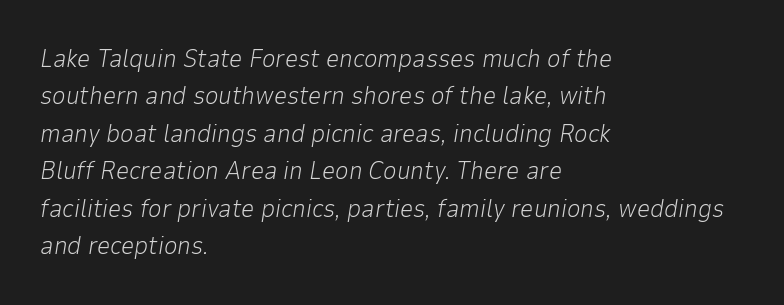
Q: Is the text bold? A: No.
Q: Is the text italic (slanted)? A: Yes, it leans right by about 9 degrees.
Q: Is the text underlined? A: No.
Q: How is the paragraph aligned? A: Left-aligned.
Q: Is the spacing between letters normal or unusually wide? A: Normal.
Q: Is the spacing between lines tight, normal or loose? A: Normal.
